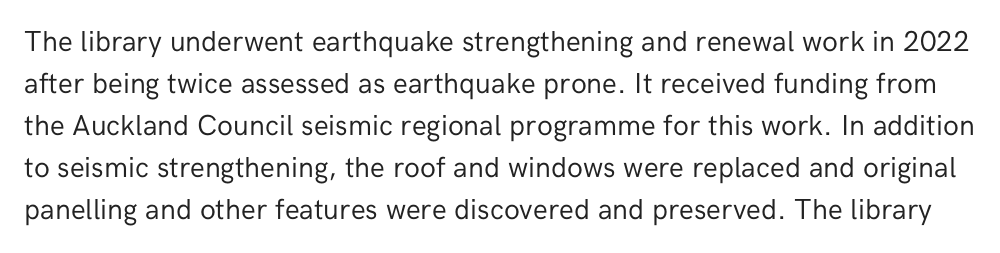
Weight: not bold — regular or lighter. These lines are rendered in a variable-pitch font. The font family rendered here belongs to the sans-serif group. The lettering holds an erect, upright posture throughout.
